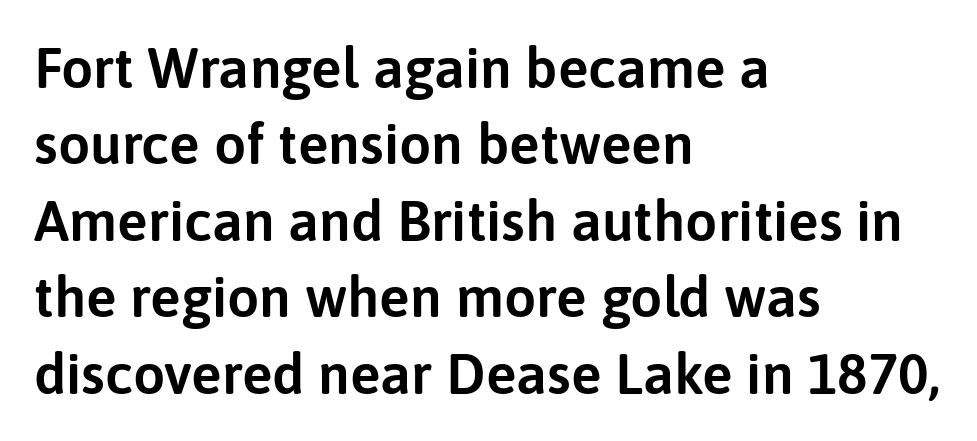
Q: Is the text italic (slanted)? A: No, it is upright.
Q: Is the typeface a serif or a sans-serif typeface? A: Sans-serif.
Q: Is the text underlined? A: No.
Q: How is the paragraph aligned? A: Left-aligned.
Q: Is the spacing between letters normal or unusually wide? A: Normal.
Q: Is the spacing between lines tight, normal or loose? A: Normal.
Q: Width (condensed, normal, or wide)? A: Normal.
Q: Stroke contrast? A: Low.
Q: x-height? A: Medium.
Q: Monospaced? A: No.
